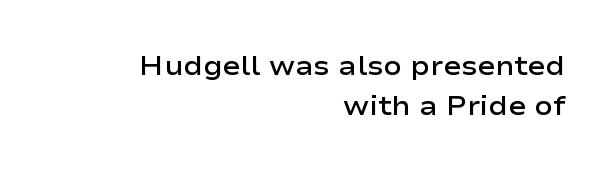
{"italic": "no", "bold": "semi", "underline": "no", "align": "right", "line_spacing": "normal", "line_spacing_ratio": 1.5, "letter_spacing": "normal", "letter_spacing_em": 0.0, "glyph_px": 27}
